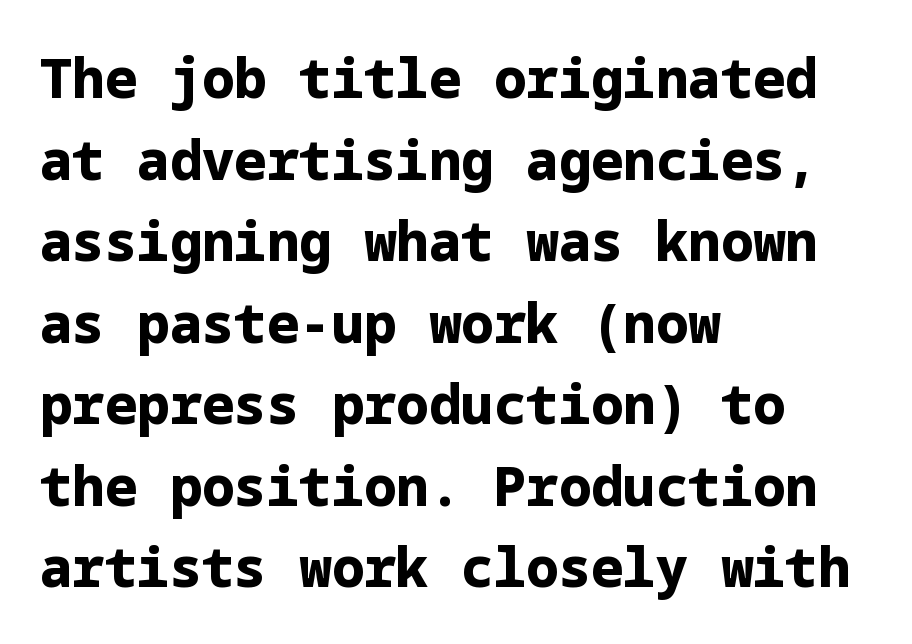
The image shows 54 px bold sans-serif type, upright; set left-aligned, normal line spacing (1.51x), normal letter spacing, not underlined; low stroke contrast and a medium x-height.
